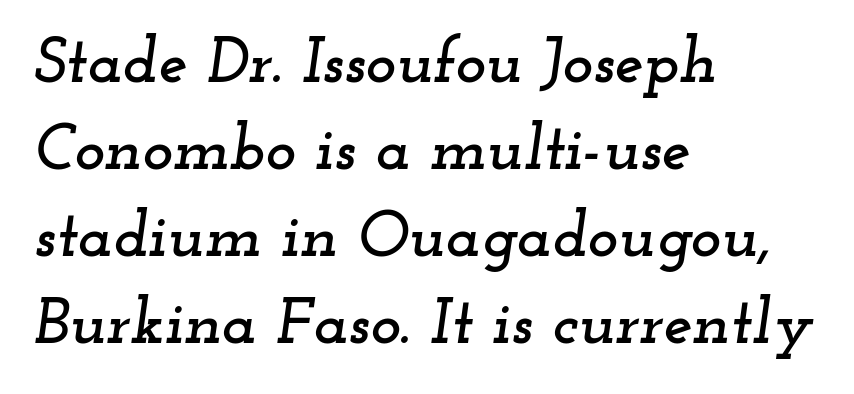
The image shows 65 px wide serif type, italic (leaning right); set left-aligned, normal line spacing (1.34x), normal letter spacing, not underlined; low stroke contrast and a small x-height.
